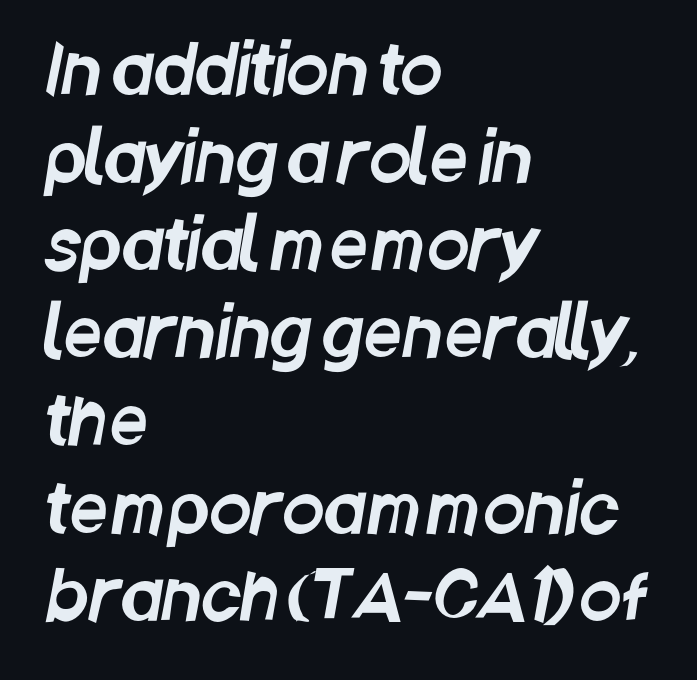
{"serif": "no", "width": "condensed", "stroke_contrast": "low", "x_height": "large", "monospaced": "no", "underline": "no", "align": "left", "line_spacing": "normal", "line_spacing_ratio": 1.29, "letter_spacing": "normal", "letter_spacing_em": 0.0, "glyph_px": 68}
